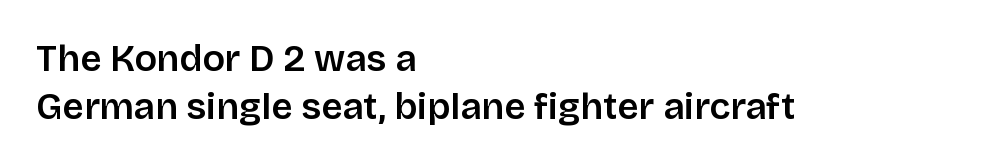
Q: Is the text bold? A: Semi-bold.
Q: Is the text italic (slanted)? A: No, it is upright.
Q: Is the typeface a serif or a sans-serif typeface? A: Sans-serif.
Q: Is the text underlined? A: No.
Q: How is the paragraph aligned? A: Left-aligned.
Q: Is the spacing between letters normal or unusually wide? A: Normal.
Q: Is the spacing between lines tight, normal or loose? A: Normal.
Q: Width (condensed, normal, or wide)? A: Normal.
Q: Stroke contrast? A: Low.
Q: x-height? A: Large.
Q: Monospaced? A: No.
